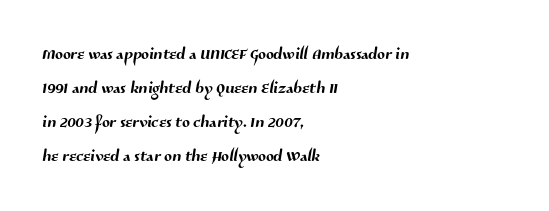
The image shows 23 px text type; set left-aligned, normal line spacing (1.48x), normal letter spacing, not underlined.
